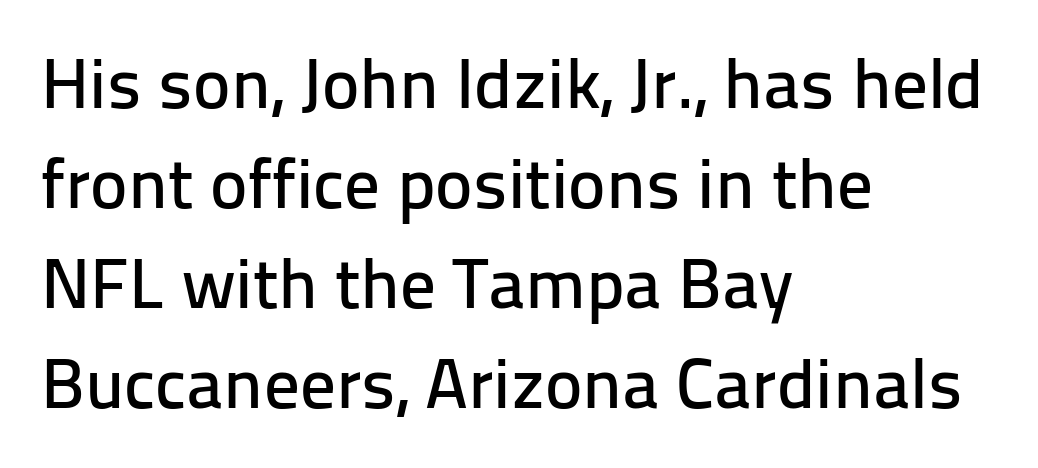
Default kerning and tracking; the words read as compact shapes. The letters stand upright; this is a roman face. Underlining? Definitely not there. This sample keeps an unexceptional amount of space between lines. Classification — sans serif.
